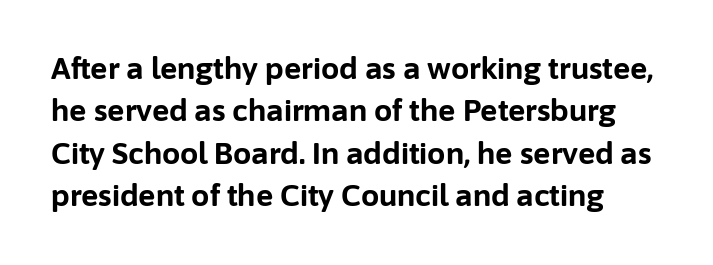
{"serif": "no", "italic": "no", "bold": "yes", "weight": "bold", "width": "normal", "stroke_contrast": "low", "x_height": "medium", "monospaced": "no", "underline": "no", "line_spacing": "normal", "line_spacing_ratio": 1.46, "letter_spacing": "normal", "letter_spacing_em": 0.0, "glyph_px": 29}
